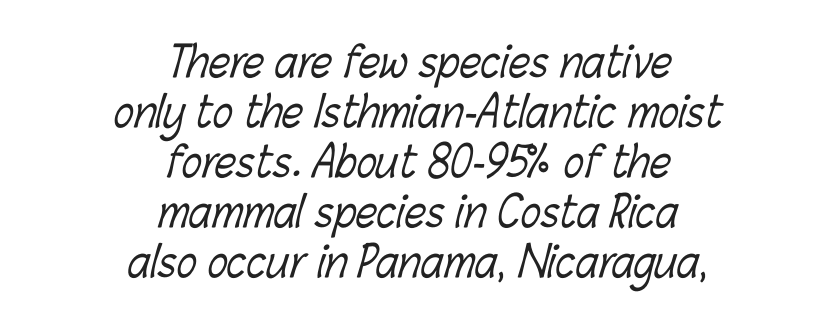
The image shows 42 px light, condensed type; set centered, line spacing 1.19x, normal letter spacing, not underlined; low stroke contrast and a medium x-height.
